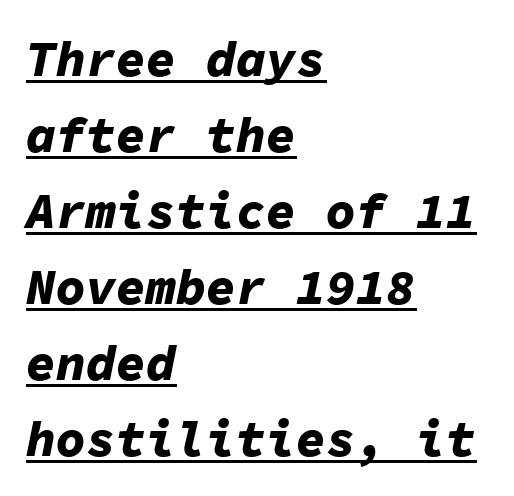
Q: Is the text bold? A: Yes.
Q: Is the text italic (slanted)? A: Yes, it leans right by about 11 degrees.
Q: Is the text underlined? A: Yes.
Q: How is the paragraph aligned? A: Left-aligned.
Q: Is the spacing between letters normal or unusually wide? A: Normal.
Q: Is the spacing between lines tight, normal or loose? A: Normal.
Q: Width (condensed, normal, or wide)? A: Normal.
Q: Stroke contrast? A: Low.
Q: x-height? A: Medium.
Q: Monospaced? A: Yes.
